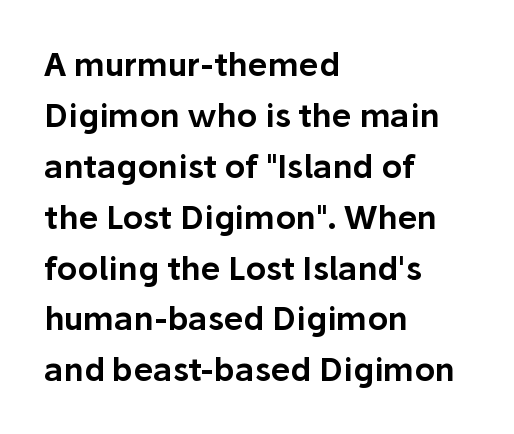
{"serif": "no", "italic": "no", "width": "normal", "stroke_contrast": "low", "x_height": "medium", "monospaced": "no", "underline": "no", "align": "left", "line_spacing": "normal", "line_spacing_ratio": 1.59, "letter_spacing": "normal", "letter_spacing_em": 0.0, "glyph_px": 32}
